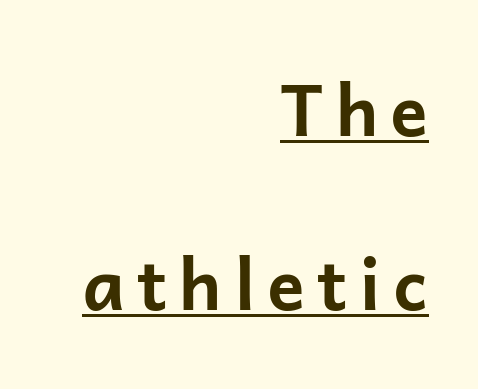
{"serif": "no", "italic": "no", "bold": "yes", "weight": "bold", "width": "normal", "stroke_contrast": "low", "x_height": "medium", "monospaced": "no", "underline": "yes", "align": "right", "line_spacing": "loose", "line_spacing_ratio": 2.49, "glyph_px": 70}
